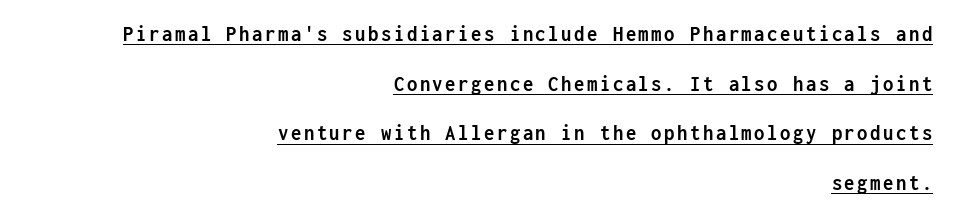
Does the weight exceed regular? Yes, all the way to bold. The type sits square on the baseline with zero lean. The space between consecutive lines is lavish. A typographer would call this underscored text.
